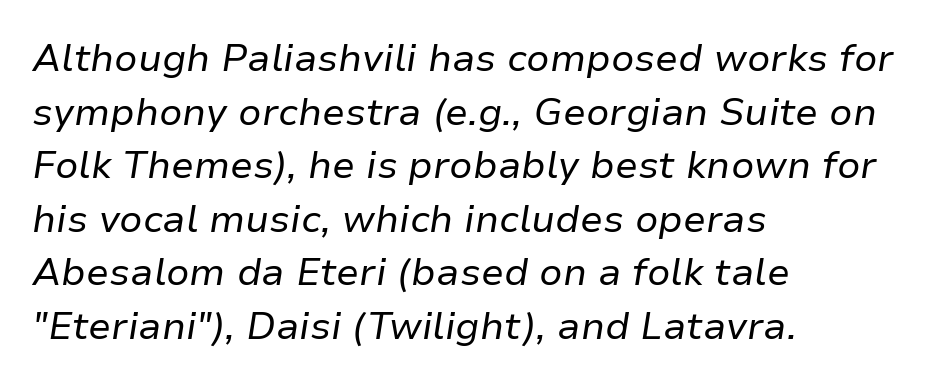
The image shows 38 px regular-weight type, italic (leaning right); set left-aligned, normal line spacing (1.41x), normal letter spacing, not underlined; low stroke contrast and a medium x-height.
